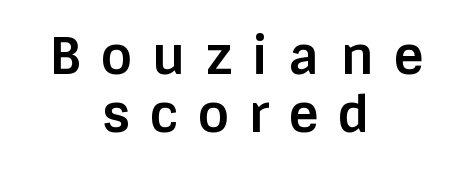
Q: Is the text bold? A: Yes.
Q: Is the text italic (slanted)? A: No, it is upright.
Q: Is the typeface a serif or a sans-serif typeface? A: Sans-serif.
Q: Is the text underlined? A: No.
Q: How is the paragraph aligned? A: Centered.
Q: Is the spacing between letters normal or unusually wide? A: Unusually wide.
Q: Is the spacing between lines tight, normal or loose? A: Tight.
Q: Width (condensed, normal, or wide)? A: Normal.
Q: Stroke contrast? A: Low.
Q: x-height? A: Large.
Q: Monospaced? A: No.
